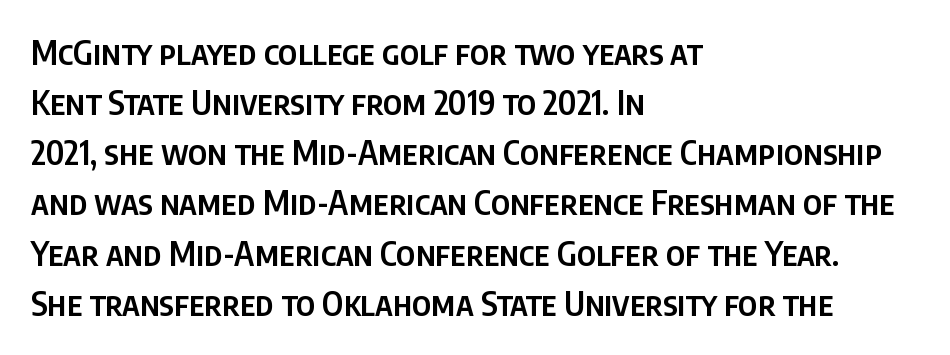
The image shows 33 px semibold, condensed sans-serif type, upright; set left-aligned, normal line spacing (1.52x), normal letter spacing, not underlined; low stroke contrast and a large x-height.
